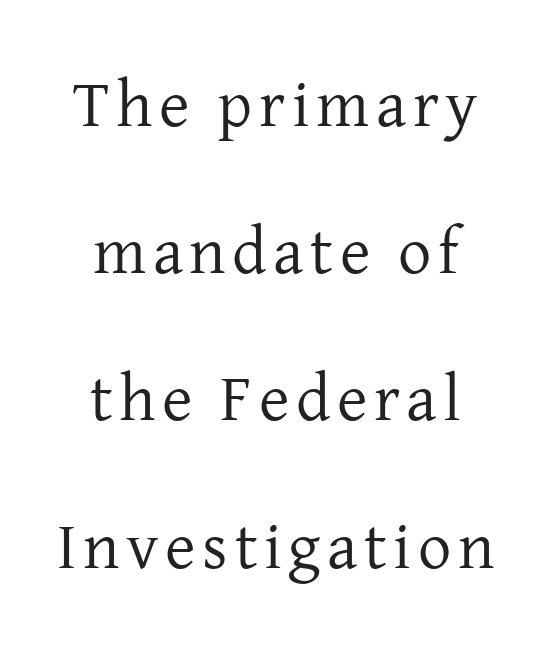
{"serif": "yes", "italic": "no", "bold": "no", "weight": "regular", "width": "normal", "stroke_contrast": "low", "x_height": "medium", "monospaced": "no", "underline": "no", "align": "center", "line_spacing": "loose", "line_spacing_ratio": 2.23, "glyph_px": 66}
